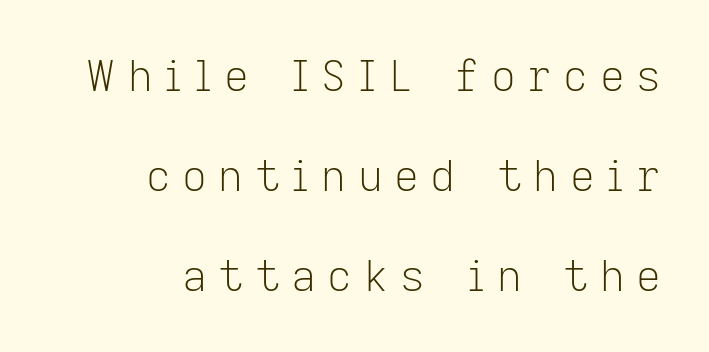
Type without underlining. Is the block centered? No — it sits flush against the right margin. The horizontal fit of the characters is loose and conspicuously gappy. These lines are rendered in a variable-pitch font.
